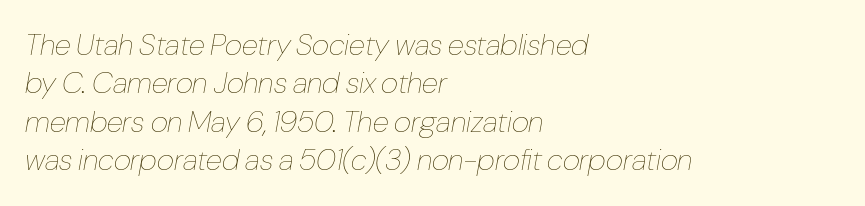
The image shows 30 px thin, condensed type, italic (leaning right); set left-aligned, normal line spacing (1.28x), normal letter spacing, not underlined; low stroke contrast and a medium x-height.
